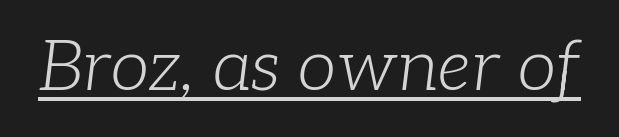
{"serif": "yes", "italic": "yes", "lean": "right", "slant_degrees": 7, "bold": "no", "weight": "light", "width": "normal", "stroke_contrast": "low", "x_height": "medium", "monospaced": "no", "underline": "yes", "letter_spacing": "normal", "letter_spacing_em": 0.0, "glyph_px": 70}
